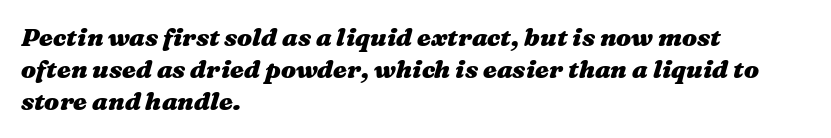
{"italic": "yes", "lean": "right", "slant_degrees": 16, "bold": "yes", "underline": "no", "align": "left", "line_spacing": "normal", "line_spacing_ratio": 1.28, "letter_spacing": "normal", "letter_spacing_em": 0.0, "glyph_px": 25}
